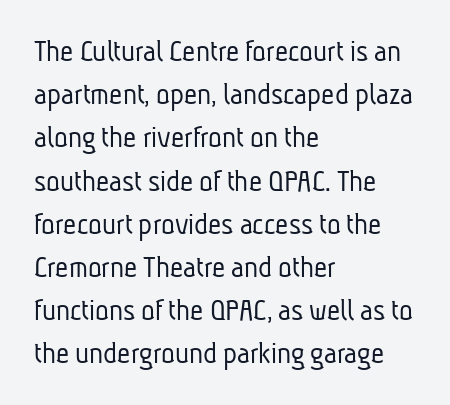
The image shows 32 px light, condensed sans-serif type; set left-aligned, normal line spacing (1.35x), normal letter spacing, not underlined; low stroke contrast and a medium x-height.
